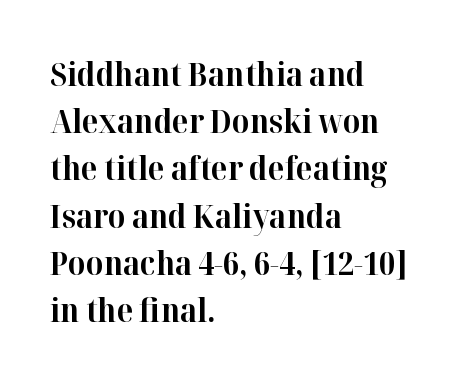
Q: Is the text bold? A: Yes.
Q: Is the text italic (slanted)? A: No, it is upright.
Q: Is the typeface a serif or a sans-serif typeface? A: Serif.
Q: Is the text underlined? A: No.
Q: How is the paragraph aligned? A: Left-aligned.
Q: Is the spacing between letters normal or unusually wide? A: Normal.
Q: Is the spacing between lines tight, normal or loose? A: Normal.
Q: Width (condensed, normal, or wide)? A: Normal.
Q: Stroke contrast? A: High.
Q: x-height? A: Medium.
Q: Monospaced? A: No.
